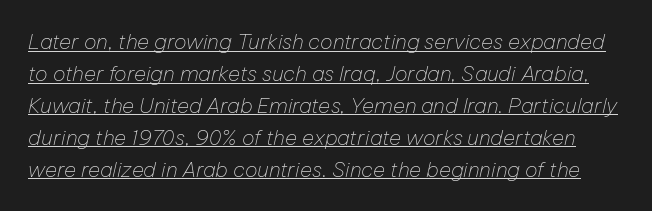
Q: Is the text bold? A: No.
Q: Is the text italic (slanted)? A: Yes, it leans right by about 12 degrees.
Q: Is the text underlined? A: Yes.
Q: Is the spacing between letters normal or unusually wide? A: Normal.
Q: Is the spacing between lines tight, normal or loose? A: Normal.
